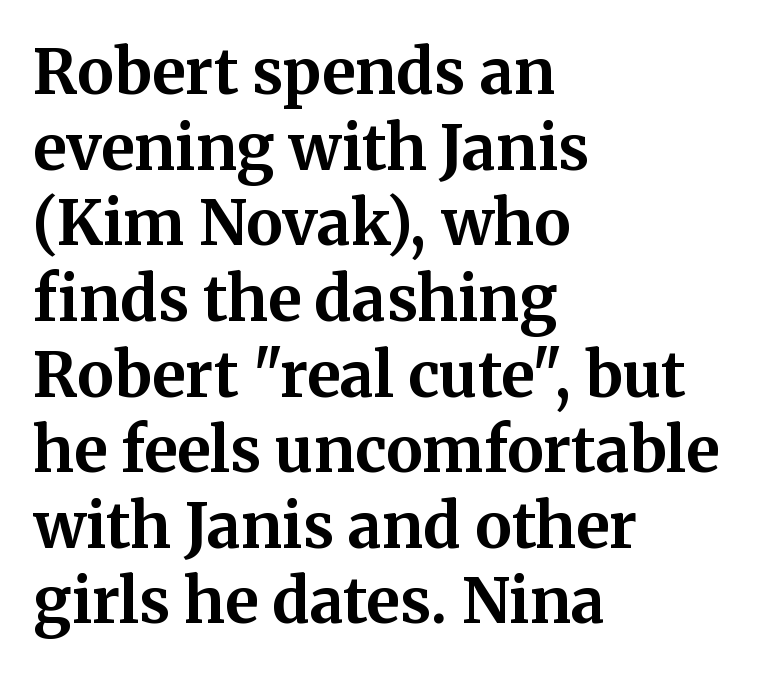
Q: Is the text bold? A: Yes.
Q: Is the text italic (slanted)? A: No, it is upright.
Q: Is the typeface a serif or a sans-serif typeface? A: Serif.
Q: Is the text underlined? A: No.
Q: How is the paragraph aligned? A: Left-aligned.
Q: Is the spacing between letters normal or unusually wide? A: Normal.
Q: Width (condensed, normal, or wide)? A: Normal.
Q: Stroke contrast? A: Medium.
Q: x-height? A: Medium.
Q: Monospaced? A: No.
